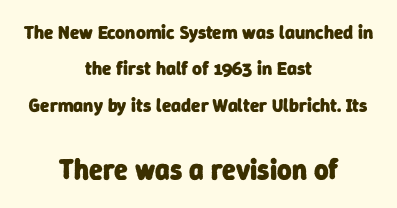
The line-height multiplier appears high, well above default. The typesetting leans heavy: a genuine bold. Alignment: centered. The designer gave the closing block more size than the opening block. Each row of text sits above clean, open space.
